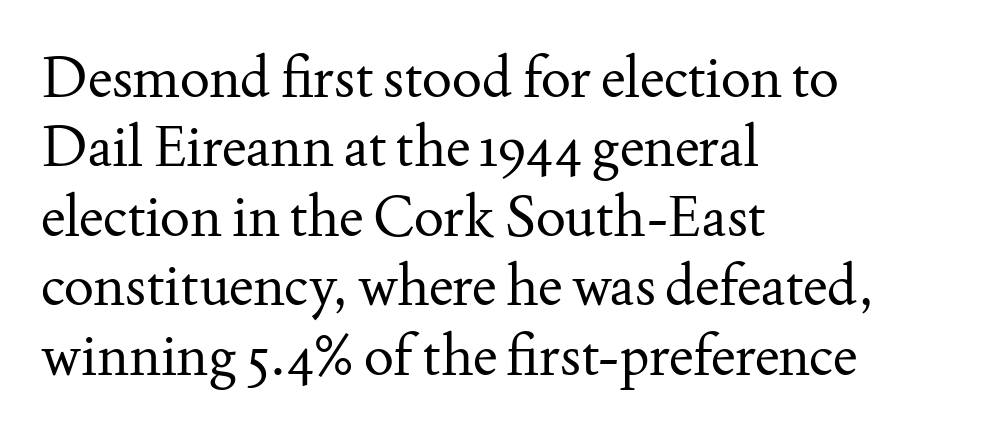
Q: Is the text bold? A: No.
Q: Is the text italic (slanted)? A: No, it is upright.
Q: Is the typeface a serif or a sans-serif typeface? A: Serif.
Q: Is the text underlined? A: No.
Q: How is the paragraph aligned? A: Left-aligned.
Q: Is the spacing between letters normal or unusually wide? A: Normal.
Q: Width (condensed, normal, or wide)? A: Normal.
Q: Stroke contrast? A: Medium.
Q: x-height? A: Small.
Q: Monospaced? A: No.
